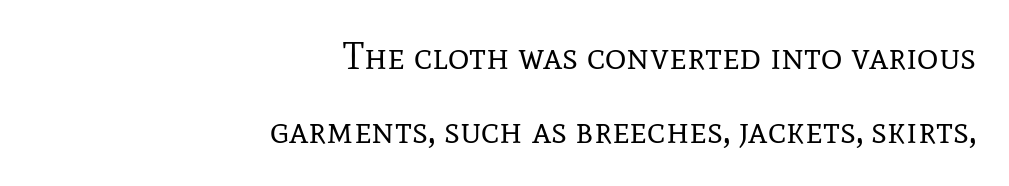
The type family on display is of the serif kind. Looks like regular typesetting: each glyph gets only the width it needs. Between one letter and the next there's only the usual sliver of space. The lines in this sample share a right terminus and differ only in where they begin. Honestly, the rows look like they've been pulled way apart.
